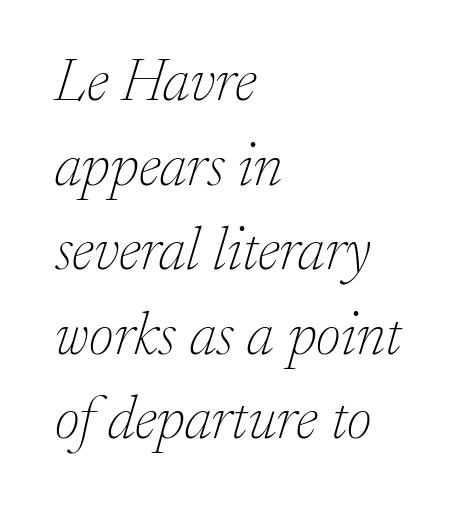
The image shows 60 px thin serif type, italic (leaning right); set left-aligned, normal line spacing (1.41x), normal letter spacing, not underlined; low stroke contrast and a medium x-height.
